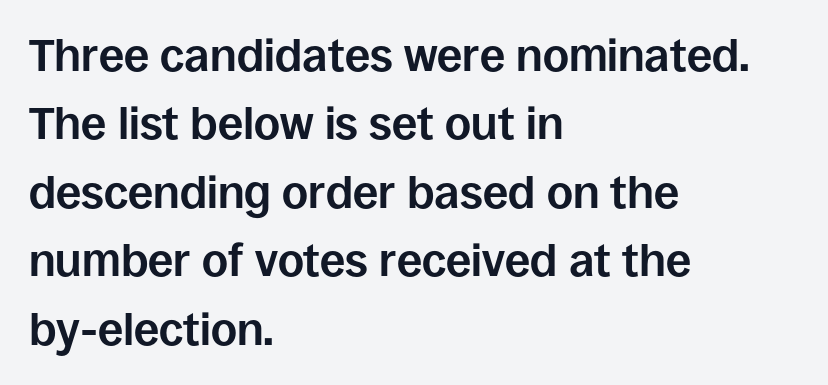
The image shows 45 px bold sans-serif type, upright; set left-aligned, normal line spacing (1.52x), normal letter spacing, not underlined; low stroke contrast and a large x-height.
